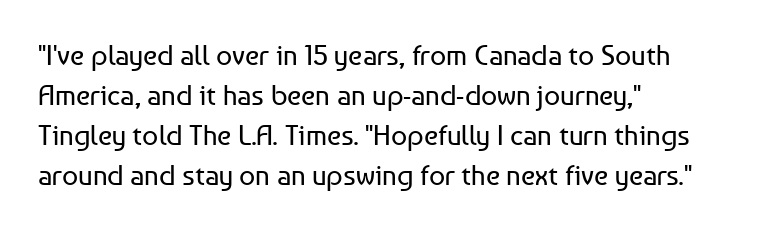
{"serif": "no", "italic": "no", "bold": "no", "weight": "regular", "width": "normal", "stroke_contrast": "low", "x_height": "medium", "monospaced": "no", "underline": "no", "align": "left", "line_spacing": "normal", "line_spacing_ratio": 1.43, "letter_spacing": "normal", "letter_spacing_em": 0.0, "glyph_px": 28}
